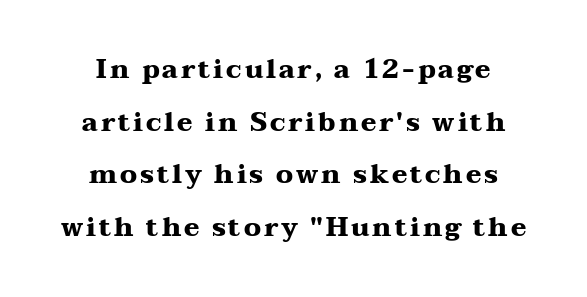
Q: Is the text bold? A: Yes.
Q: Is the text italic (slanted)? A: No, it is upright.
Q: Is the text underlined? A: No.
Q: How is the paragraph aligned? A: Centered.
Q: Is the spacing between lines tight, normal or loose? A: Loose.
